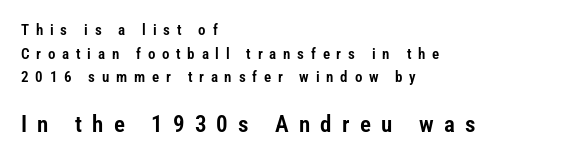
Leading matches the norm, producing a regular column. The letterforms stand isolated, each surrounded by extra space. Posture: upright roman. The lower block of text is set noticeably larger than the block above it. Line beginnings align vertically; line endings do not.
